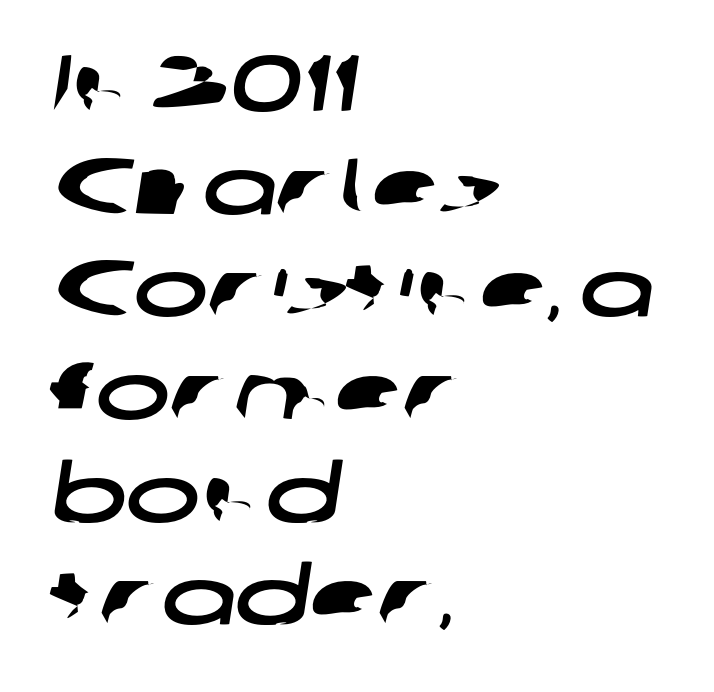
{"serif": "no", "width": "wide", "stroke_contrast": "low", "x_height": "medium", "monospaced": "no", "underline": "no", "align": "left", "line_spacing": "normal", "line_spacing_ratio": 1.3, "letter_spacing": "normal", "letter_spacing_em": 0.0, "glyph_px": 79}
